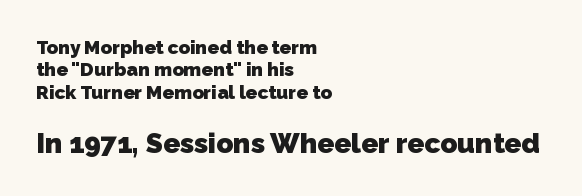
The image shows 28 px heavy sans-serif type; set left-aligned, line spacing 1.18x, normal letter spacing, not underlined; the second (bottom) block is 1.47x larger; low stroke contrast and a medium x-height.
